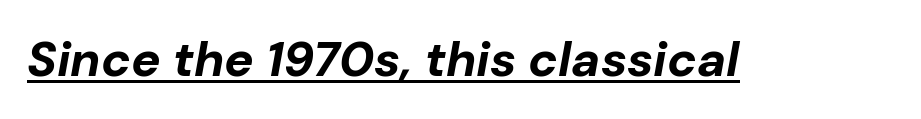
The image shows 49 px bold type, italic (leaning right); set normal letter spacing, underlined; low stroke contrast and a medium x-height.
